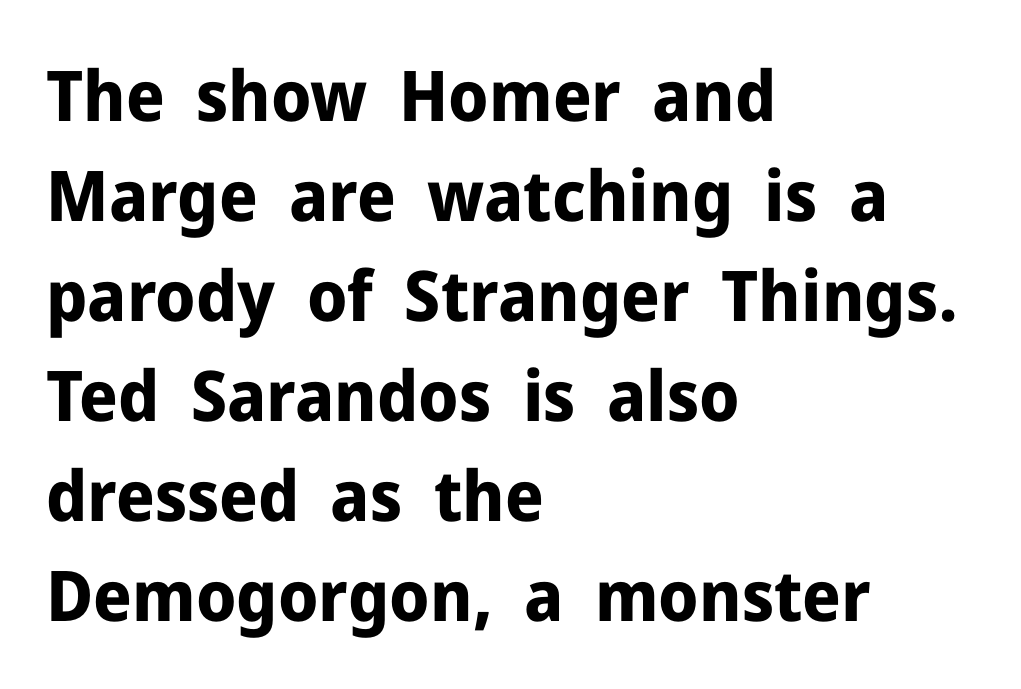
{"serif": "no", "italic": "no", "bold": "yes", "weight": "bold", "width": "normal", "stroke_contrast": "low", "x_height": "medium", "monospaced": "no", "underline": "no", "align": "left", "line_spacing": "normal", "line_spacing_ratio": 1.43, "letter_spacing": "normal", "letter_spacing_em": 0.0, "glyph_px": 70}
